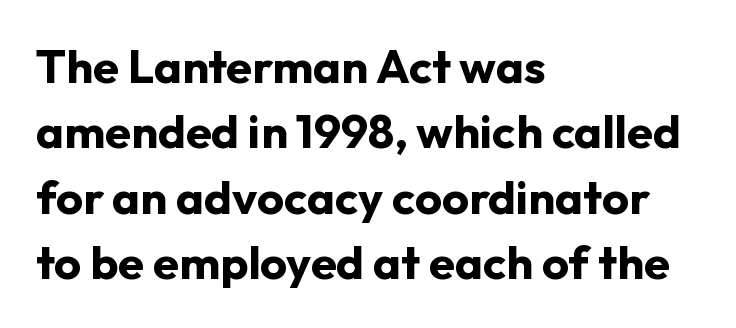
{"serif": "no", "italic": "no", "bold": "yes", "weight": "bold", "width": "normal", "stroke_contrast": "low", "x_height": "medium", "monospaced": "no", "underline": "no", "align": "left", "line_spacing": "normal", "line_spacing_ratio": 1.39, "letter_spacing": "normal", "letter_spacing_em": 0.0, "glyph_px": 47}
